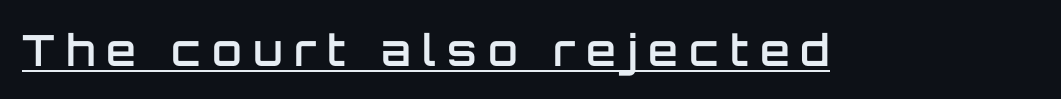
Do the characters align in a grid? No, the font is proportional. Regarding serifs, this sample does without them. Posture: upright roman. This rendering features underlined lettering. Set as a demibold, roughly 600 on the weight scale.
